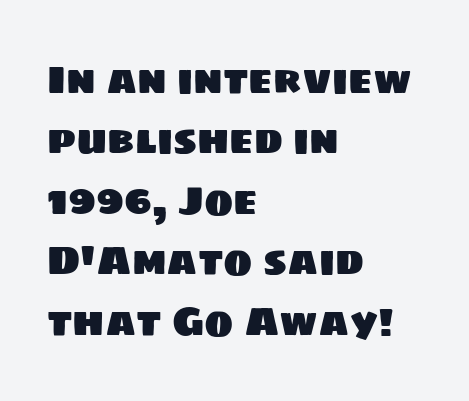
Q: Is the typeface a serif or a sans-serif typeface? A: Sans-serif.
Q: Is the text underlined? A: No.
Q: How is the paragraph aligned? A: Left-aligned.
Q: Is the spacing between letters normal or unusually wide? A: Normal.
Q: Is the spacing between lines tight, normal or loose? A: Normal.
Q: Width (condensed, normal, or wide)? A: Normal.
Q: Stroke contrast? A: Low.
Q: x-height? A: Large.
Q: Monospaced? A: No.
